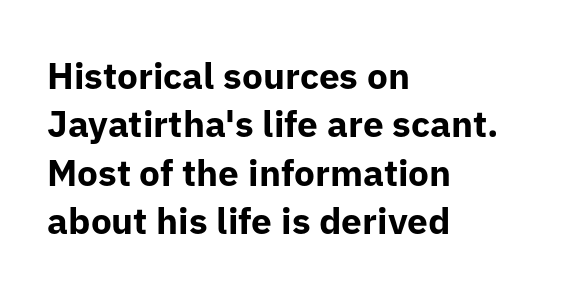
{"serif": "no", "italic": "no", "bold": "yes", "weight": "bold", "width": "normal", "stroke_contrast": "low", "x_height": "medium", "monospaced": "no", "underline": "no", "align": "left", "line_spacing": "normal", "line_spacing_ratio": 1.31, "letter_spacing": "normal", "letter_spacing_em": 0.0, "glyph_px": 37}
